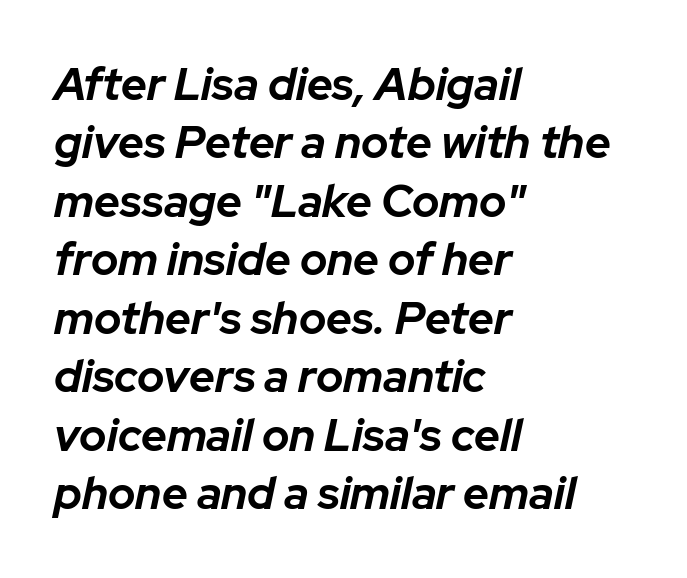
Q: Is the text bold? A: Yes.
Q: Is the text italic (slanted)? A: Yes, it leans right by about 12 degrees.
Q: Is the text underlined? A: No.
Q: How is the paragraph aligned? A: Left-aligned.
Q: Is the spacing between letters normal or unusually wide? A: Normal.
Q: Is the spacing between lines tight, normal or loose? A: Normal.
Q: Width (condensed, normal, or wide)? A: Normal.
Q: Stroke contrast? A: Low.
Q: x-height? A: Medium.
Q: Monospaced? A: No.
